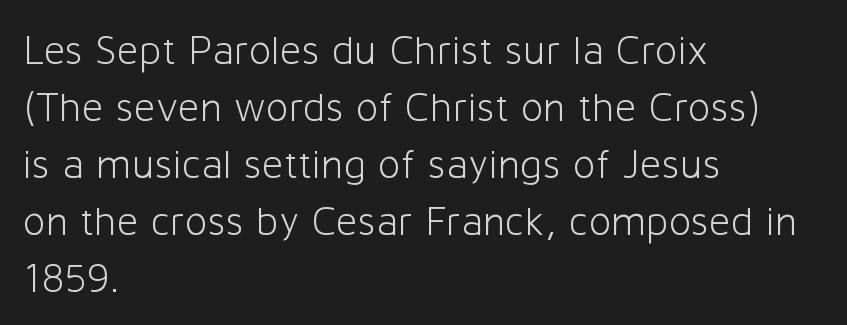
{"serif": "no", "italic": "no", "bold": "no", "weight": "light", "width": "normal", "stroke_contrast": "low", "x_height": "medium", "monospaced": "no", "underline": "no", "align": "left", "line_spacing": "normal", "line_spacing_ratio": 1.36, "letter_spacing": "normal", "letter_spacing_em": 0.0, "glyph_px": 42}
